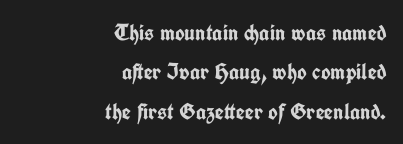
The image shows 23 px bold type, upright; set right-aligned, line spacing 1.71x, normal letter spacing, not underlined.
